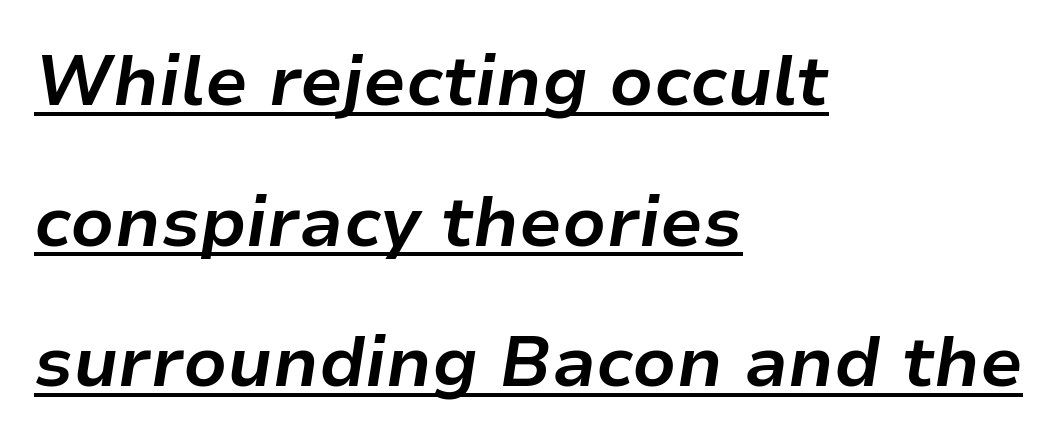
{"italic": "yes", "lean": "right", "slant_degrees": 9, "bold": "yes", "weight": "bold", "width": "normal", "stroke_contrast": "low", "x_height": "medium", "monospaced": "no", "underline": "yes", "align": "left", "line_spacing": "loose", "line_spacing_ratio": 2.01, "letter_spacing": "normal", "letter_spacing_em": 0.0, "glyph_px": 70}
